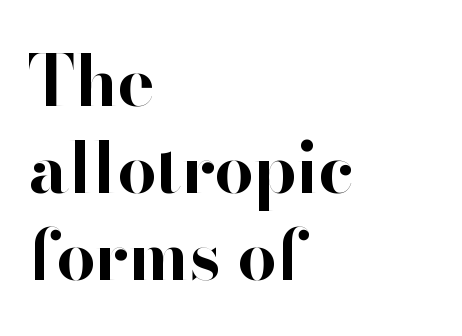
Heavy, bold letterforms. This sample is left-justified, so line endings fall wherever the words run out. Words float on clear page, feet unadorned. This sample has the flowing, uneven cadence of proportional lettering. Grotesque or geometric, the face here clearly has no serifs. The letters stand straight up with perfectly vertical stems.
